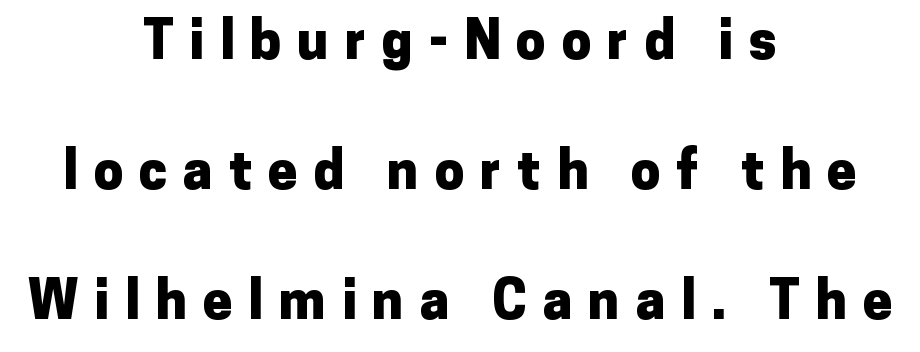
A dark, heavy texture on the line: the type is bold. Rendered with straight, roman letterforms. Students, note that the glyphs here are deliberately spaced far apart. Reading down the block, each line starts at a different indent, mirrored at its end. Note the varied advance widths — an 'i' is clearly narrower than an 'm'. The space between consecutive lines is lavish.
